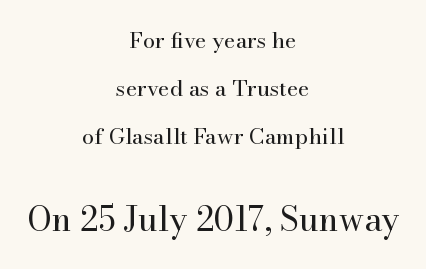
{"serif": "yes", "italic": "no", "bold": "no", "weight": "regular", "width": "normal", "stroke_contrast": "high", "x_height": "small", "monospaced": "no", "underline": "no", "align": "center", "line_spacing": "loose", "line_spacing_ratio": 2.18, "letter_spacing": "normal", "letter_spacing_em": 0.0, "larger_block": "second", "size_ratio": 1.5, "glyph_px": 33}
